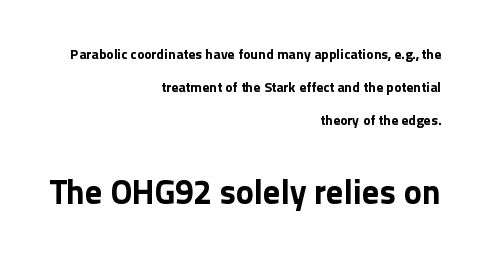
Here the designer chose a conventional face with non-uniform glyph widths. A typesetter would call this leading open, well beyond the default. Bold? Absolutely — the strokes are thick and heavy. Alignment: flush right.
